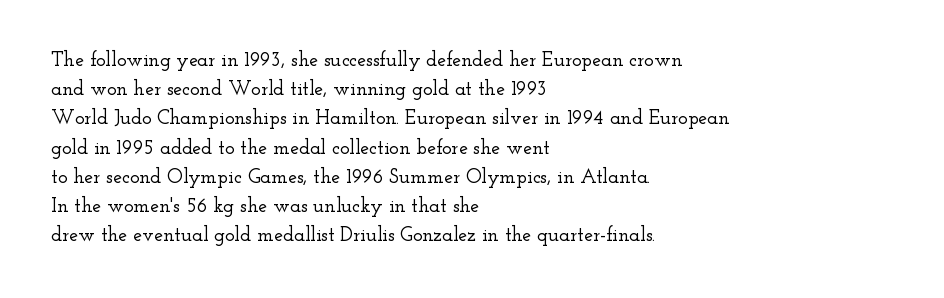
A bare baseline throughout the passage. Tracking value appears to be zero — textbook default spacing. The lettering holds an erect, upright posture throughout. The lines in this sample share a left origin and differ only in where they stop.
